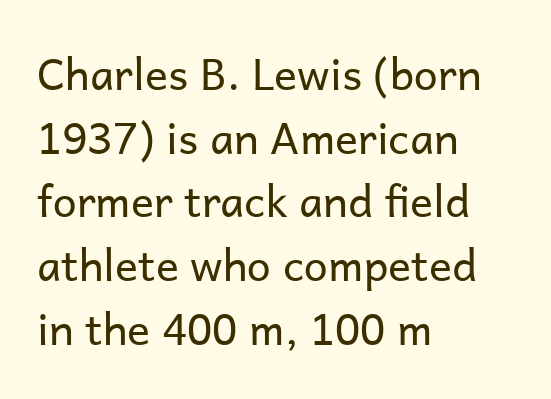
{"serif": "no", "italic": "no", "bold": "no", "weight": "regular", "width": "normal", "stroke_contrast": "low", "x_height": "medium", "monospaced": "no", "underline": "no", "align": "left", "line_spacing": "normal", "line_spacing_ratio": 1.48, "letter_spacing": "normal", "letter_spacing_em": 0.0, "glyph_px": 43}
